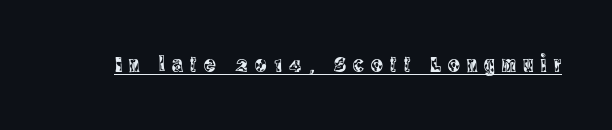
The letterforms stand isolated, each surrounded by extra space. Ordinary non-slanted type is in use. The words here are underlined.
